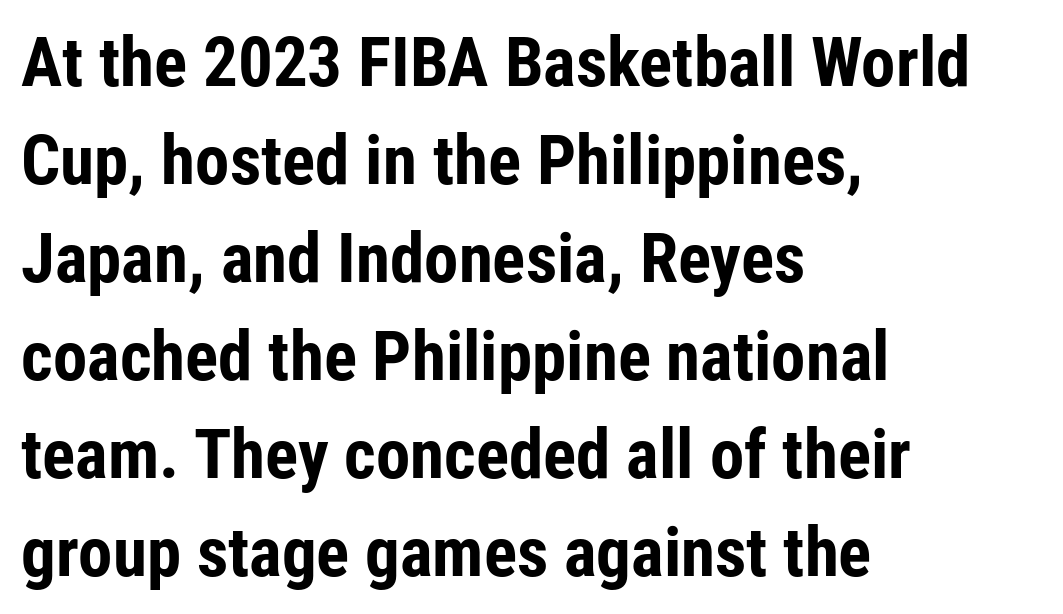
The image shows 69 px bold, condensed sans-serif type, upright; set left-aligned, normal line spacing (1.42x), normal letter spacing, not underlined; low stroke contrast and a medium x-height.
